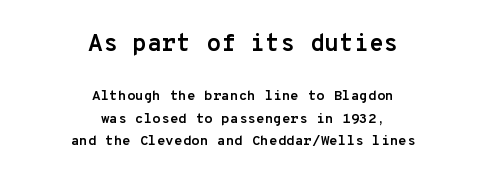
{"italic": "no", "bold": "yes", "underline": "no", "align": "center", "line_spacing": "normal", "line_spacing_ratio": 1.62, "letter_spacing": "normal", "letter_spacing_em": 0.0, "larger_block": "first", "size_ratio": 1.71, "glyph_px": 24}
